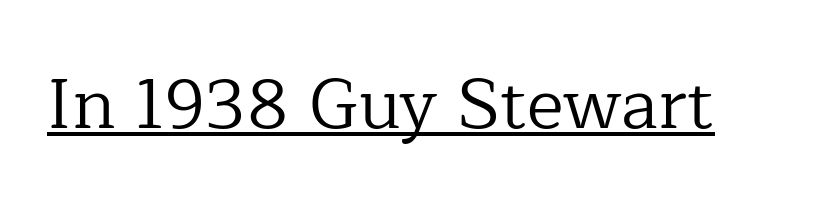
These lines are rendered in a variable-pitch font. You can see a thin bar hugging the bottom of the glyphs. Look at the bottom of the vertical strokes: they flare into serifs here. The line texture is even and compact thanks to regular tracking. The font is comparable to plain body text, perhaps lighter. This is the regular roman posture of the typeface.
